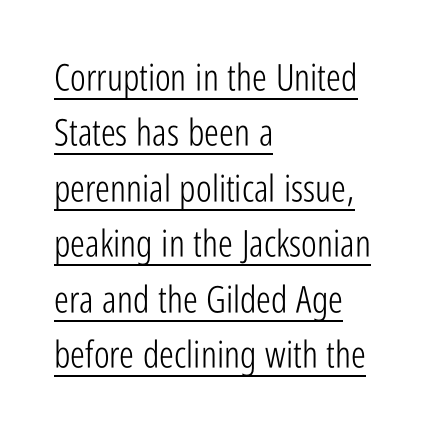
The image shows 37 px light, condensed sans-serif type, upright; set left-aligned, normal line spacing (1.5x), normal letter spacing, underlined; low stroke contrast and a medium x-height.
